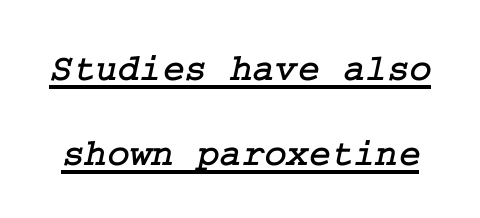
The image shows 38 px serif type; set loose line spacing (2.24x), normal letter spacing, underlined; low stroke contrast and a medium x-height.
